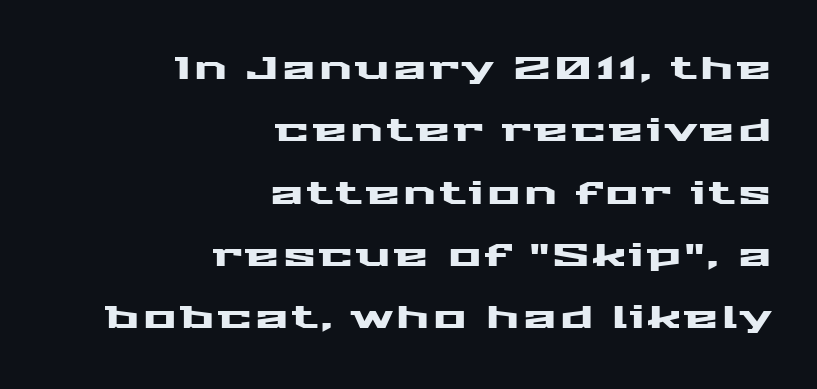
The area under the type is left untouched. The lines are quadded right. The face used here is proportionally spaced, like ordinary book or web type. Are there feet on the stems? There aren't — it's a sans. Upright lettering throughout.
